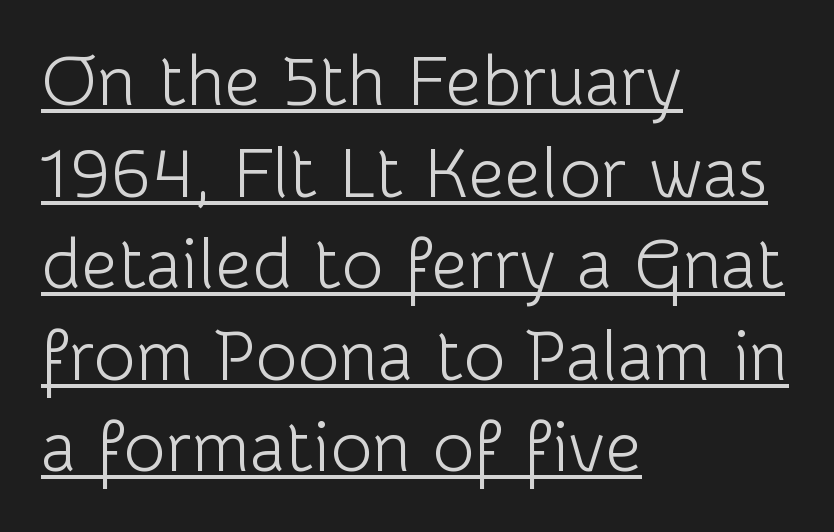
Q: Is the text bold? A: No.
Q: Is the text italic (slanted)? A: No, it is upright.
Q: Is the typeface a serif or a sans-serif typeface? A: Sans-serif.
Q: Is the text underlined? A: Yes.
Q: How is the paragraph aligned? A: Left-aligned.
Q: Is the spacing between letters normal or unusually wide? A: Normal.
Q: Is the spacing between lines tight, normal or loose? A: Normal.
Q: Width (condensed, normal, or wide)? A: Normal.
Q: Stroke contrast? A: Low.
Q: x-height? A: Medium.
Q: Monospaced? A: No.
